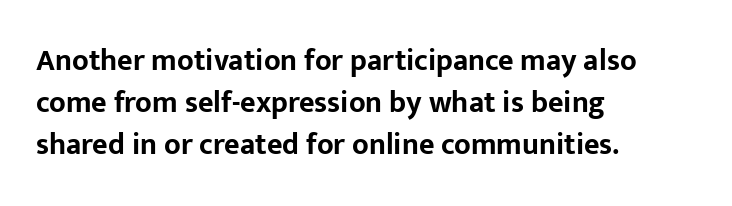
{"serif": "no", "italic": "no", "bold": "yes", "weight": "bold", "width": "normal", "stroke_contrast": "low", "x_height": "medium", "monospaced": "no", "underline": "no", "align": "left", "line_spacing": "normal", "line_spacing_ratio": 1.4, "letter_spacing": "normal", "letter_spacing_em": 0.0, "glyph_px": 30}
